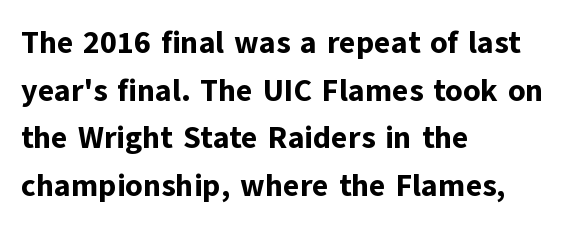
{"serif": "no", "italic": "no", "bold": "yes", "weight": "bold", "width": "normal", "stroke_contrast": "low", "x_height": "medium", "monospaced": "no", "underline": "no", "align": "left", "line_spacing": "normal", "line_spacing_ratio": 1.54, "letter_spacing": "normal", "letter_spacing_em": 0.0, "glyph_px": 31}
